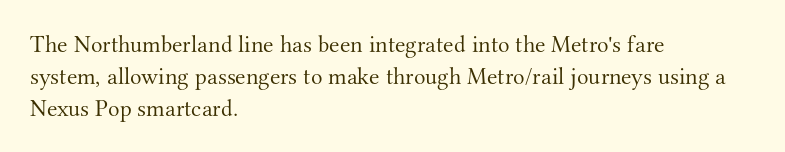
{"italic": "no", "bold": "no", "underline": "no", "align": "left", "line_spacing": "normal", "line_spacing_ratio": 1.33, "letter_spacing": "normal", "letter_spacing_em": 0.0, "glyph_px": 24}
